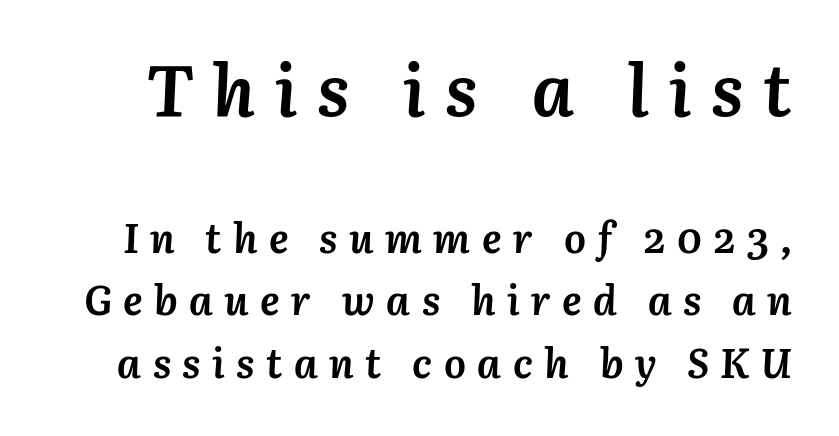
Q: Is the text bold? A: Yes.
Q: Is the text italic (slanted)? A: Yes, it leans right by about 3 degrees.
Q: Is the text underlined? A: No.
Q: Is the spacing between letters normal or unusually wide? A: Unusually wide.
Q: Is the spacing between lines tight, normal or loose? A: Normal.
Q: Which block of text is set in a larger size, the first (top) or the second (bottom)? A: The first (top) one.
Q: Width (condensed, normal, or wide)? A: Normal.
Q: Stroke contrast? A: Medium.
Q: x-height? A: Medium.
Q: Monospaced? A: No.
